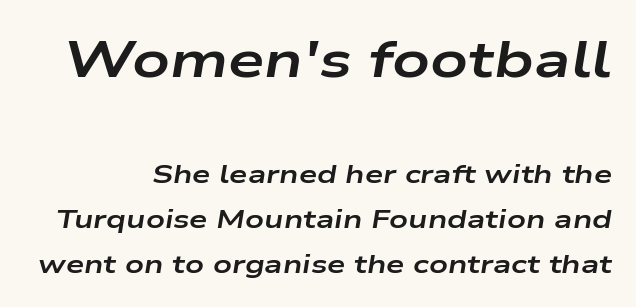
{"italic": "yes", "lean": "right", "slant_degrees": 9, "bold": "yes", "weight": "bold", "width": "wide", "stroke_contrast": "low", "x_height": "medium", "monospaced": "no", "underline": "no", "line_spacing_ratio": 1.73, "letter_spacing": "normal", "letter_spacing_em": 0.0, "larger_block": "first", "size_ratio": 2.0, "glyph_px": 52}
